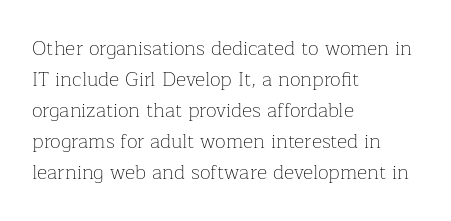
The face looks like a standard text weight, possibly lighter. The type is set solid horizontally, with unmodified tracking. The lettering stays uniformly vertical, giving the passage a roman look. Leading: standard. Casual observation: everything's shoved over to the left.
